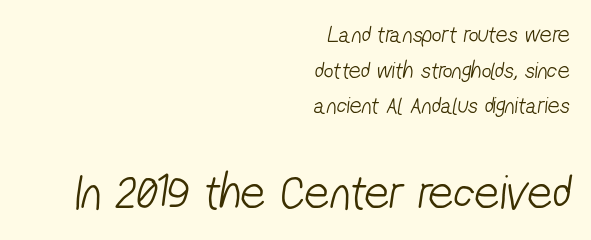
{"serif": "no", "bold": "no", "weight": "light", "width": "condensed", "stroke_contrast": "low", "x_height": "medium", "monospaced": "no", "underline": "no", "align": "right", "line_spacing": "normal", "line_spacing_ratio": 1.48, "letter_spacing": "normal", "letter_spacing_em": 0.0, "larger_block": "second", "size_ratio": 2.04, "glyph_px": 49}
